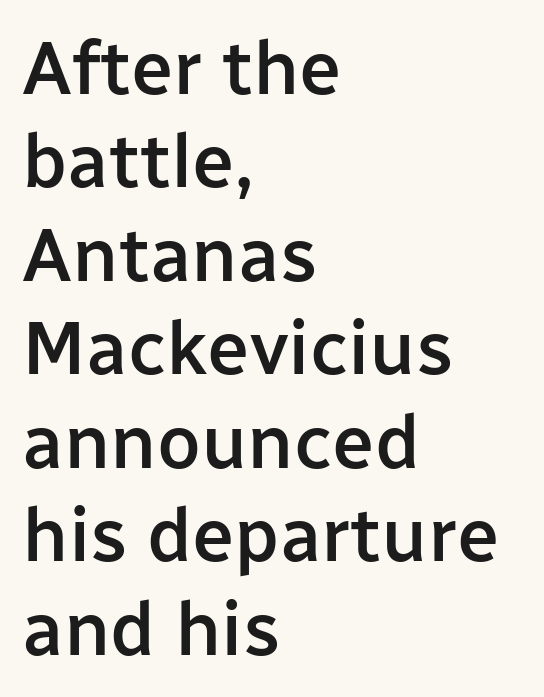
The image shows 76 px semibold sans-serif type, upright; set left-aligned, line spacing 1.23x, normal letter spacing, not underlined; low stroke contrast and a medium x-height.
